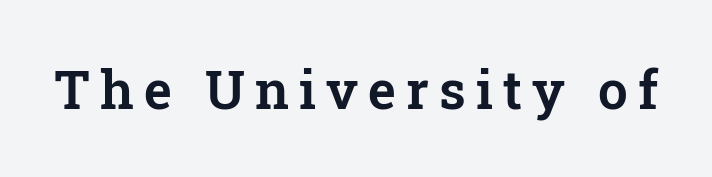
Italic: no, the glyphs are upright roman. These lines are composed in type with serifs. This sample has the flowing, uneven cadence of proportional lettering. Any mark beneath the type? The region is blank.
